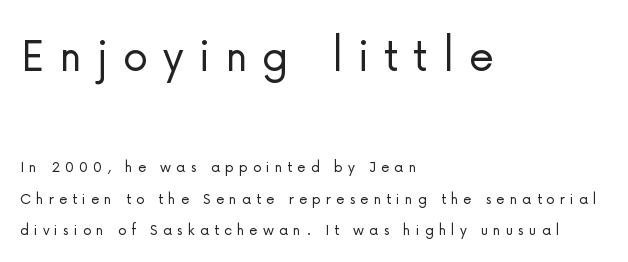
{"serif": "no", "italic": "no", "bold": "no", "weight": "light", "width": "normal", "stroke_contrast": "low", "x_height": "medium", "monospaced": "no", "underline": "no", "align": "left", "line_spacing_ratio": 1.85, "letter_spacing": "wide", "letter_spacing_em": 0.3, "larger_block": "first", "size_ratio": 3.0, "glyph_px": 51}
